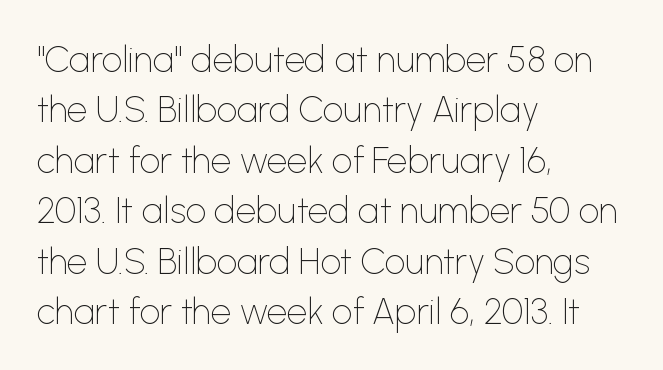
A bare baseline throughout the passage. Which margin do the lines hug? The left one — the right edge is uneven. The typography opts for an upright posture over an oblique one. Interline gaps are of average width in this sample. The letterforms sit at book weight or below.
